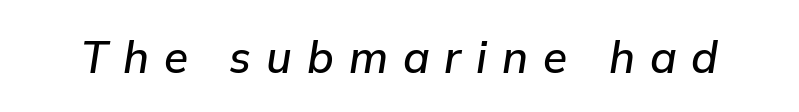
Would a proofreader flag this as italicized? Yes. Is this a fixed-width face? No — the glyphs have proportional, varying widths. The specimen omits any rule beneath the text block's lines. These lines have a slow, spaced-out rhythm from letter to letter.
